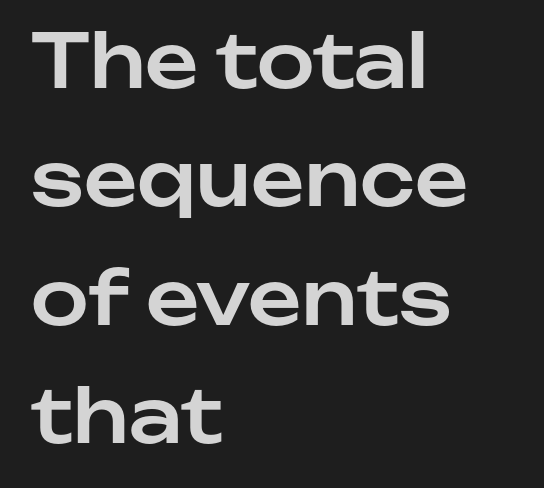
The image shows 74 px sans-serif type, upright; set left-aligned, normal line spacing (1.6x), normal letter spacing, not underlined; low stroke contrast and a medium x-height.
